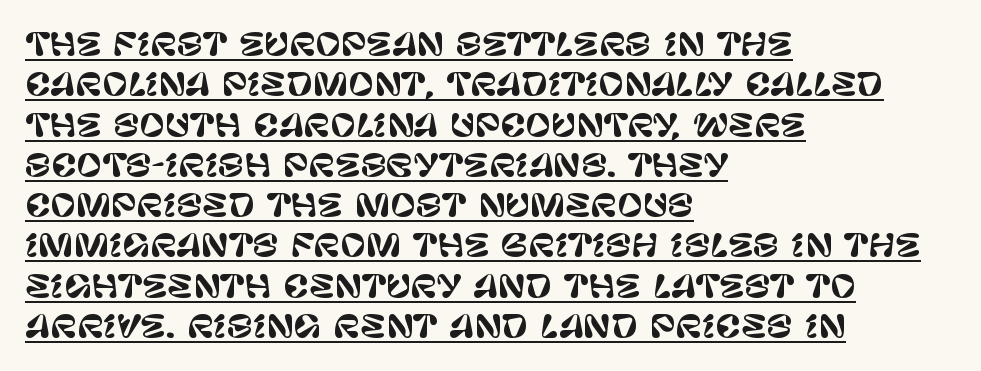
{"serif": "no", "width": "normal", "stroke_contrast": "low", "x_height": "large", "monospaced": "no", "underline": "yes", "align": "left", "line_spacing": "normal", "line_spacing_ratio": 1.3, "letter_spacing": "normal", "letter_spacing_em": 0.0, "glyph_px": 31}
